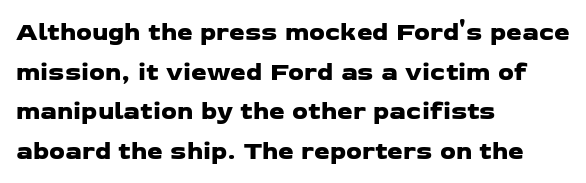
{"underline": "no", "align": "left", "line_spacing": "normal", "line_spacing_ratio": 1.59, "letter_spacing": "normal", "letter_spacing_em": 0.0, "glyph_px": 25}
